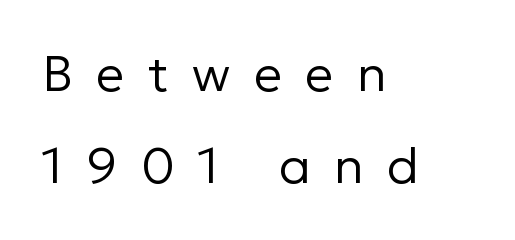
{"serif": "no", "italic": "no", "bold": "no", "weight": "regular", "width": "normal", "stroke_contrast": "low", "x_height": "medium", "monospaced": "no", "underline": "no", "align": "left", "line_spacing_ratio": 1.85, "letter_spacing": "wide", "letter_spacing_em": 0.47, "glyph_px": 50}
